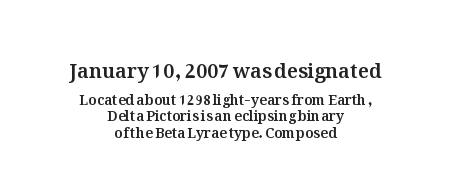
{"italic": "no", "underline": "no", "align": "center", "line_spacing_ratio": 1.16, "letter_spacing": "normal", "letter_spacing_em": 0.0, "larger_block": "first", "size_ratio": 1.43, "glyph_px": 20}
